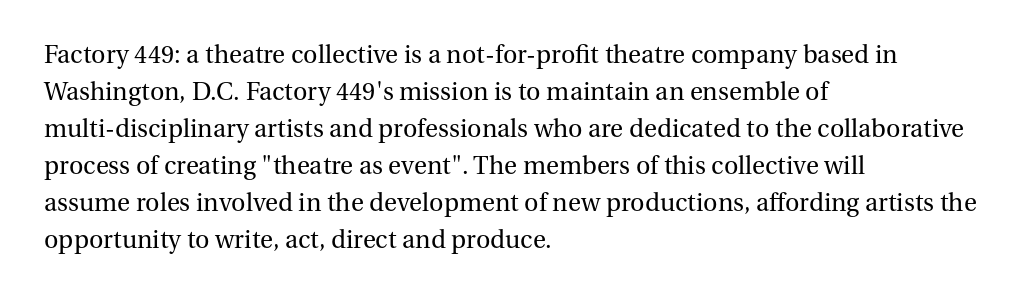
A typesetter would call this leading conventional body-copy spacing. Descender tails drop into unmarked territory. Visually the block forms a straight wall on the left and a jagged coastline on the right. Do the letters lean? They stand straight.
